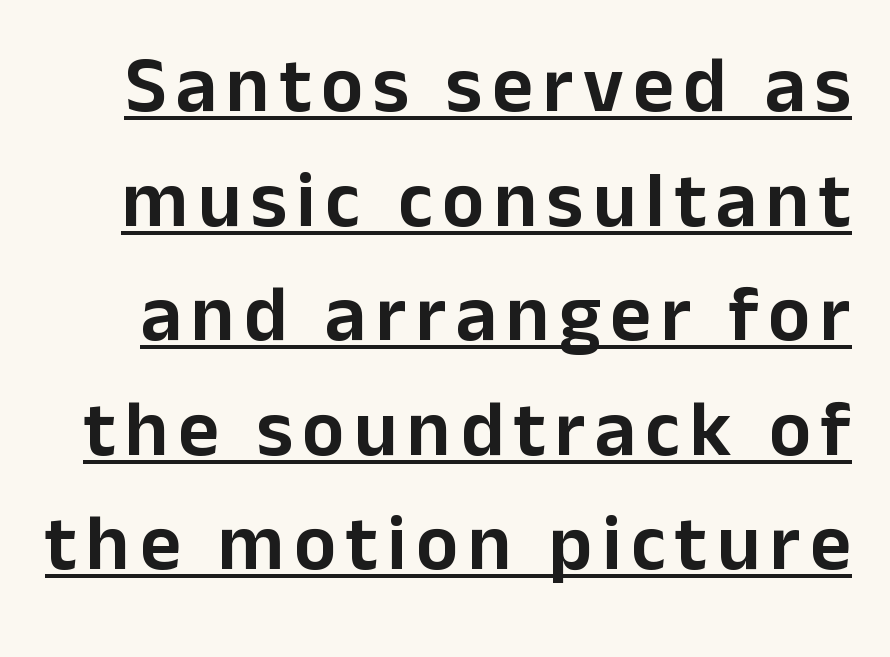
Q: Is the text italic (slanted)? A: No, it is upright.
Q: Is the typeface a serif or a sans-serif typeface? A: Sans-serif.
Q: Is the text underlined? A: Yes.
Q: Is the spacing between lines tight, normal or loose? A: Normal.
Q: Width (condensed, normal, or wide)? A: Normal.
Q: Stroke contrast? A: Low.
Q: x-height? A: Medium.
Q: Monospaced? A: No.
